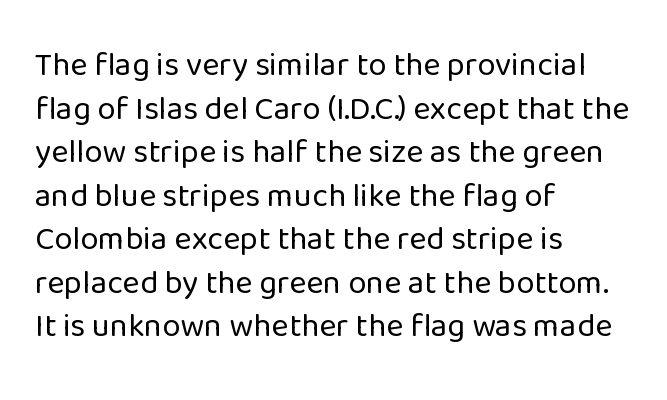
The image shows 33 px regular-weight sans-serif type, upright; set left-aligned, normal line spacing (1.32x), normal letter spacing, not underlined; low stroke contrast and a medium x-height.
